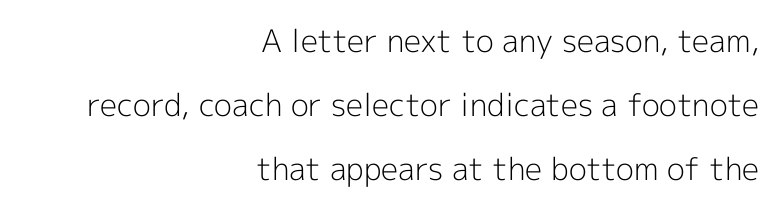
The image shows 31 px light sans-serif type, upright; set right-aligned, loose line spacing (2.06x), normal letter spacing, not underlined; a medium x-height.
